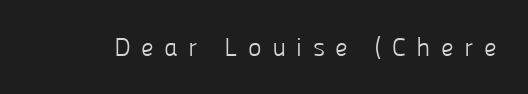
{"italic": "no", "bold": "no", "underline": "no", "letter_spacing": "wide", "letter_spacing_em": 0.39, "glyph_px": 26}
